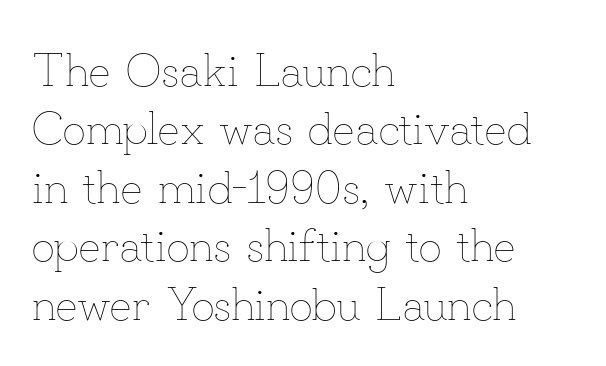
{"italic": "no", "bold": "no", "weight": "thin", "width": "normal", "stroke_contrast": "low", "x_height": "small", "monospaced": "no", "underline": "no", "align": "left", "line_spacing": "normal", "line_spacing_ratio": 1.27, "letter_spacing": "normal", "letter_spacing_em": 0.0, "glyph_px": 46}
